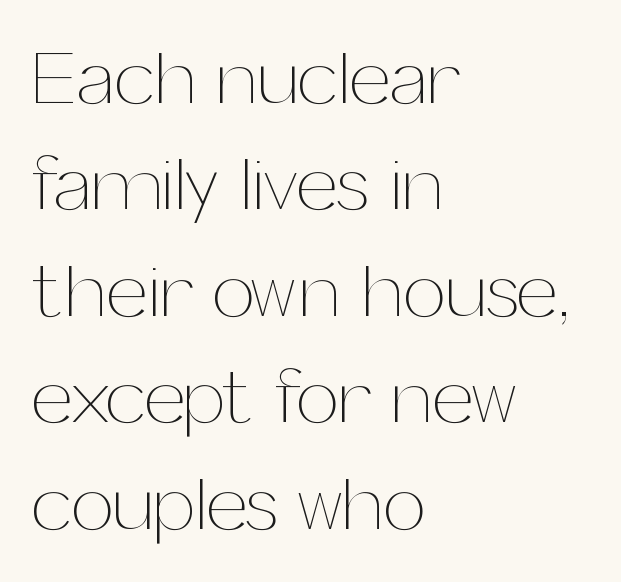
The image shows 76 px thin type, upright; set left-aligned, normal line spacing (1.4x), normal letter spacing, not underlined; medium stroke contrast and a medium x-height.
